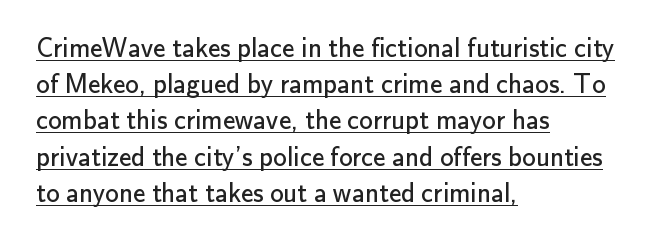
Q: Is the text bold? A: No.
Q: Is the text italic (slanted)? A: No, it is upright.
Q: Is the text underlined? A: Yes.
Q: How is the paragraph aligned? A: Left-aligned.
Q: Is the spacing between letters normal or unusually wide? A: Normal.
Q: Is the spacing between lines tight, normal or loose? A: Normal.
